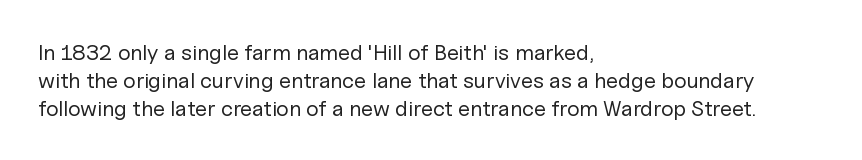
{"italic": "no", "bold": "no", "underline": "no", "align": "left", "line_spacing": "normal", "line_spacing_ratio": 1.27, "letter_spacing": "normal", "letter_spacing_em": 0.0, "glyph_px": 22}
